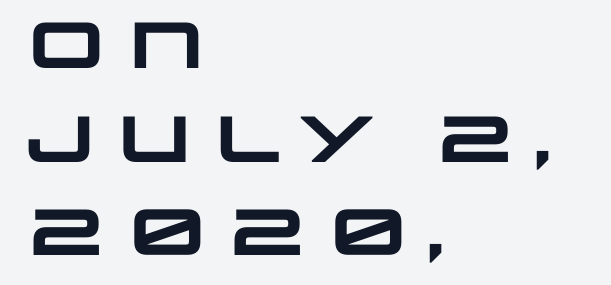
{"serif": "no", "bold": "yes", "weight": "heavy", "width": "wide", "stroke_contrast": "low", "x_height": "large", "monospaced": "no", "underline": "no", "align": "left", "line_spacing": "normal", "line_spacing_ratio": 1.44, "letter_spacing": "normal", "letter_spacing_em": 0.0, "glyph_px": 65}
